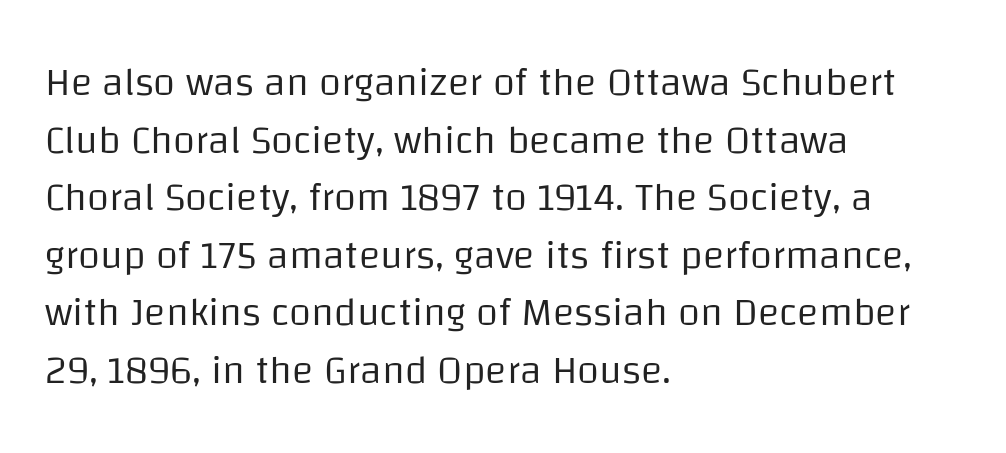
This sample uses an upright cut, with every glyph sitting square on the baseline. The weight tops out at a normal text grade. Line spacing here is normal. The setting favours the left margin, as ordinary paragraphs usually do. A sans-serif font was chosen for this passage.
